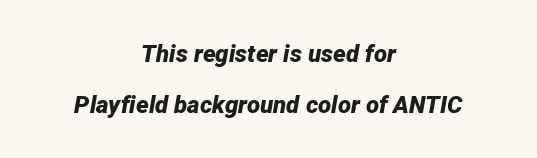
The image shows 24 px bold type, italic (leaning right); set centered, loose line spacing (2.11x), normal letter spacing, not underlined.
